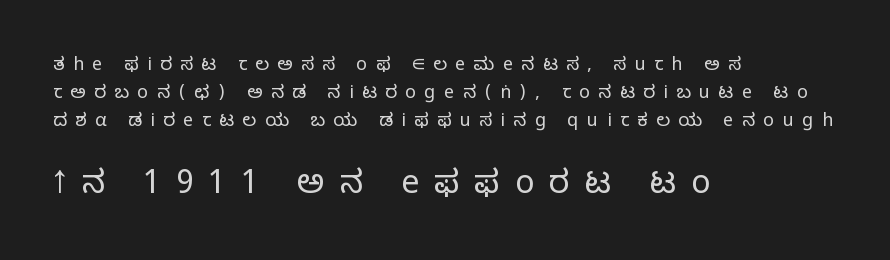
Ordinary non-slanted type is in use. A typesetter would call this heavily tracked-out type. A sans-serif font was chosen for this passage. A bare baseline throughout the passage.
